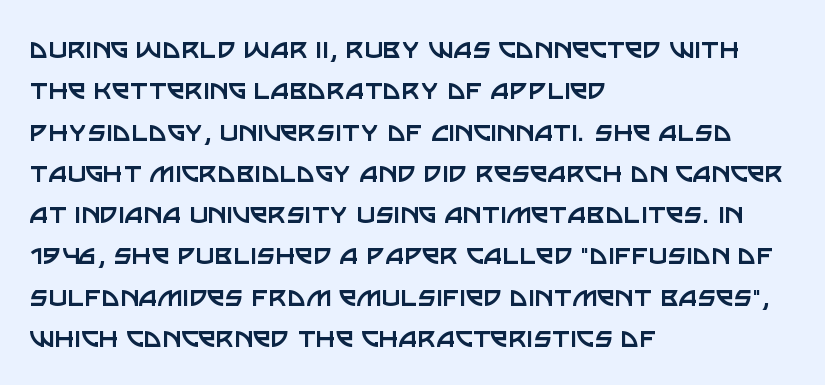
Honestly, the row spacing looks completely unremarkable. This sample uses a sans-serif face. Here the designer chose a conventional face with non-uniform glyph widths. No chunkiness to these letters — they're not bold. Line starts are locked; line ends wander.
